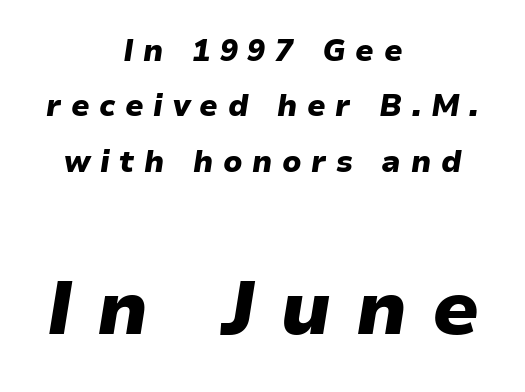
Slanted lettering throughout. The rendering enlarges the type as you move from the upper chunk to the lower. Here the designer chose a conventional face with non-uniform glyph widths. The specimen omits any rule beneath the text block's lines. Pretty heavy lettering here — definitely bold.
